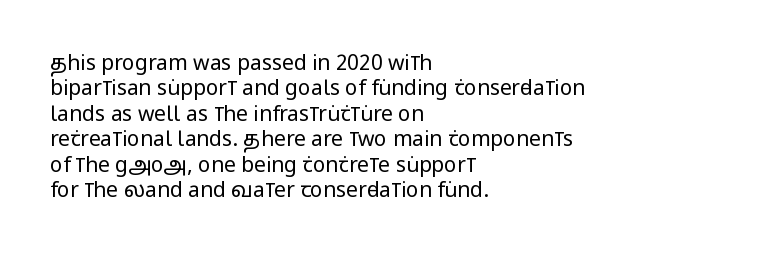
{"italic": "no", "bold": "no", "underline": "no", "align": "left", "line_spacing_ratio": 1.21, "letter_spacing": "normal", "letter_spacing_em": 0.0, "glyph_px": 21}
